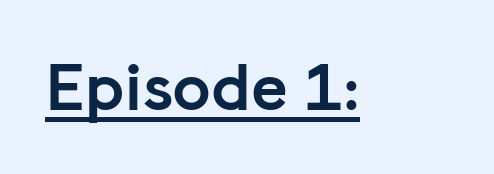
The horizontal fit of the characters is conventional and even. Regarding serifs, this sample does without them. Summary of weight: heavy, a full bold. You could not count columns in this text — the font is proportionally spaced.
